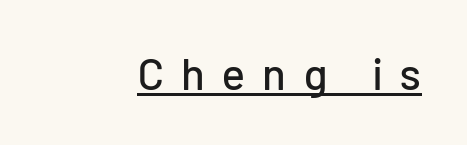
The image shows 44 px sans-serif type, upright; set unusually wide letter spacing (+0.4 em), underlined; low stroke contrast and a medium x-height.
